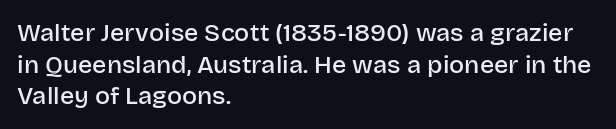
A semibold gives these letters moderate extra thickness, short of bold. The vertical gap from one line to the next is medium. The axis of the letterforms is exactly vertical. A typesetter would call this zero additional tracking. Plain, unruled lines of type. Leftover space on each line is placed entirely after the last word.
